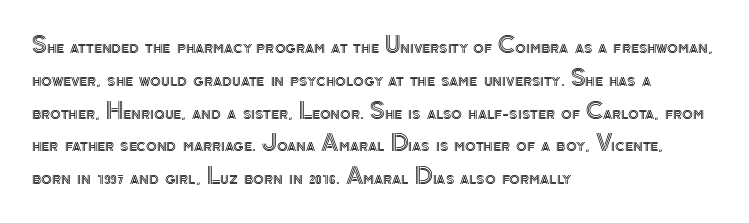
Q: Is the text italic (slanted)? A: No, it is upright.
Q: Is the text underlined? A: No.
Q: How is the paragraph aligned? A: Left-aligned.
Q: Is the spacing between letters normal or unusually wide? A: Normal.
Q: Is the spacing between lines tight, normal or loose? A: Normal.
